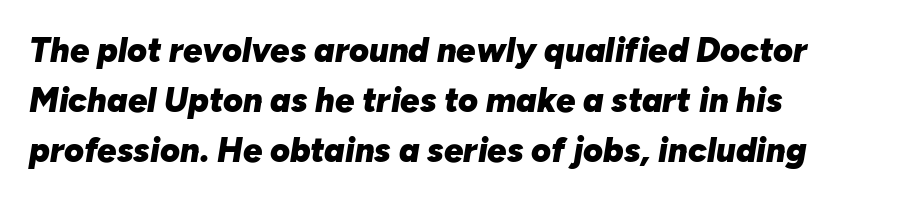
The image shows 34 px heavy type, italic (leaning right); set left-aligned, normal line spacing (1.47x), normal letter spacing, not underlined; low stroke contrast and a medium x-height.
